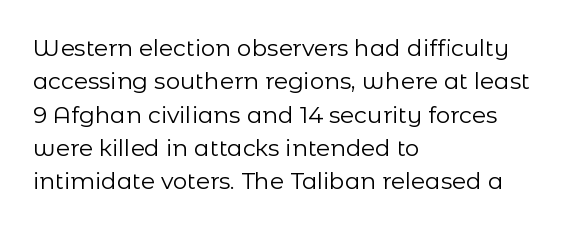
Q: Is the text bold? A: No.
Q: Is the text italic (slanted)? A: No, it is upright.
Q: Is the text underlined? A: No.
Q: How is the paragraph aligned? A: Left-aligned.
Q: Is the spacing between letters normal or unusually wide? A: Normal.
Q: Is the spacing between lines tight, normal or loose? A: Normal.
